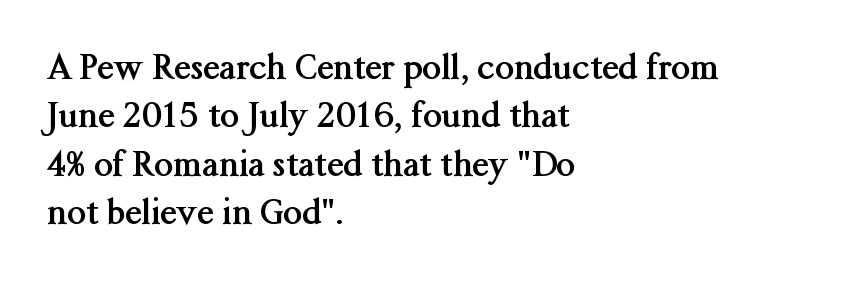
Q: Is the text bold? A: Yes.
Q: Is the text italic (slanted)? A: No, it is upright.
Q: Is the typeface a serif or a sans-serif typeface? A: Serif.
Q: Is the text underlined? A: No.
Q: How is the paragraph aligned? A: Left-aligned.
Q: Is the spacing between letters normal or unusually wide? A: Normal.
Q: Is the spacing between lines tight, normal or loose? A: Normal.
Q: Width (condensed, normal, or wide)? A: Normal.
Q: Stroke contrast? A: Medium.
Q: x-height? A: Medium.
Q: Monospaced? A: No.
